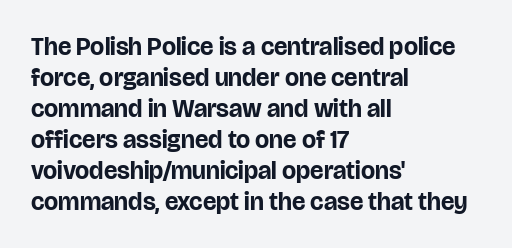
Q: Is the text bold? A: Yes.
Q: Is the text italic (slanted)? A: No, it is upright.
Q: Is the text underlined? A: No.
Q: How is the paragraph aligned? A: Left-aligned.
Q: Is the spacing between letters normal or unusually wide? A: Normal.
